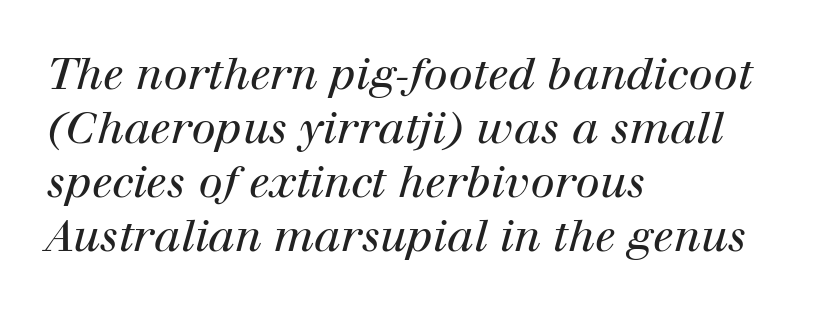
The image shows 44 px regular-weight serif type, italic (leaning right); set left-aligned, line spacing 1.23x, normal letter spacing, not underlined; high stroke contrast and a medium x-height.
